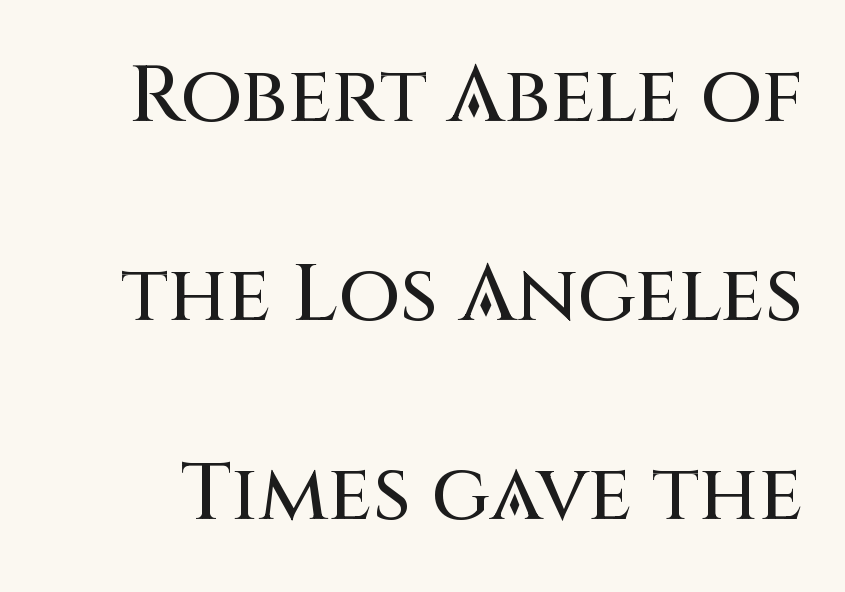
You can tell from the bare stems that sans-serif type was used. It's the straight-up-and-down kind of type. The rendering uses natural spacing where letterforms have individual widths. The glyphs are unaccompanied by any horizontal stroke below them. Default kerning and tracking; the words read as compact shapes. This block would shrink considerably if given ordinary leading; it's expanded now.
